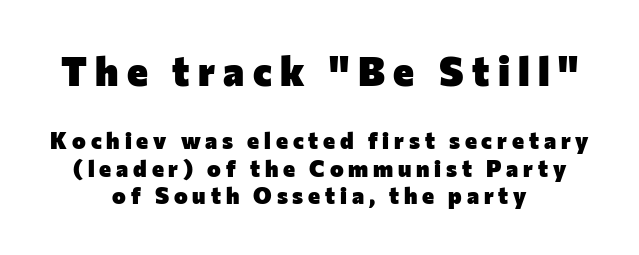
The lettering holds an erect, upright posture throughout. Substantial extra tracking has been applied to these lines. The text block is weighted toward neither margin, spreading evenly from the middle. Note: larger setting up top, smaller setting below.
